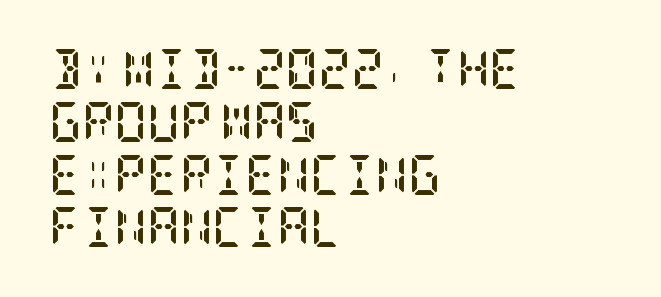
These lines were composed using upright roman letters. Leading: standard. Students, this is bold: see how much ink each stroke carries. A student would call this left alignment; a typographer would say flush left, rag right. The horizontal fit of the characters is conventional and even.
